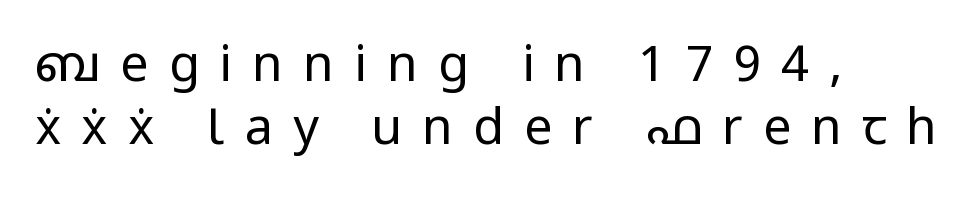
The tracking jumps out immediately: characters are airy and widely separated. The leading is moderate, giving the passage an even texture. The passage is arranged the way most books set body copy — flush left. What kind of face is this? One without serifs — a sans.
